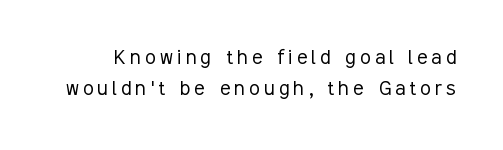
The image shows 24 px text type, upright; set normal line spacing (1.28x), not underlined.
